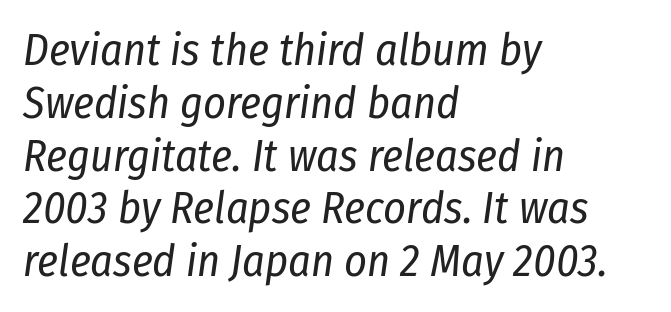
{"italic": "yes", "lean": "right", "slant_degrees": 8, "bold": "no", "weight": "regular", "width": "condensed", "stroke_contrast": "low", "x_height": "medium", "monospaced": "no", "underline": "no", "align": "left", "line_spacing_ratio": 1.2, "letter_spacing": "normal", "letter_spacing_em": 0.0, "glyph_px": 44}
